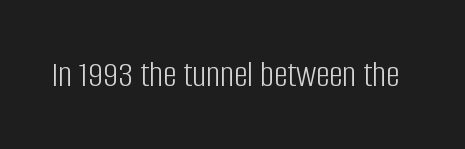
Do the letters lean? They stand straight. Unbolded letterforms with no extra heft. No word sits above an underline. These lines keep a tight, regular rhythm from letter to letter. Varying glyph widths throughout — classic text-font behaviour.
